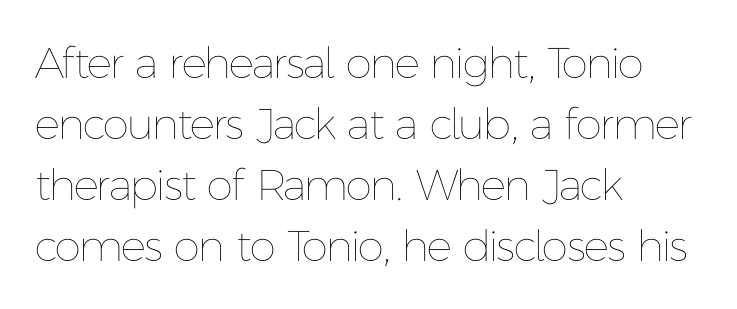
The text block is weighted toward the left margin, trailing off unevenly rightward. One glance says typical: line gaps are just what's usual. The tracking reads as untouched default to a designer's eye. Does the lettering tilt? It doesn't — this is upright. The face used here is proportionally spaced, like ordinary book or web type. Glance below the letters and you will spot only blank space.
